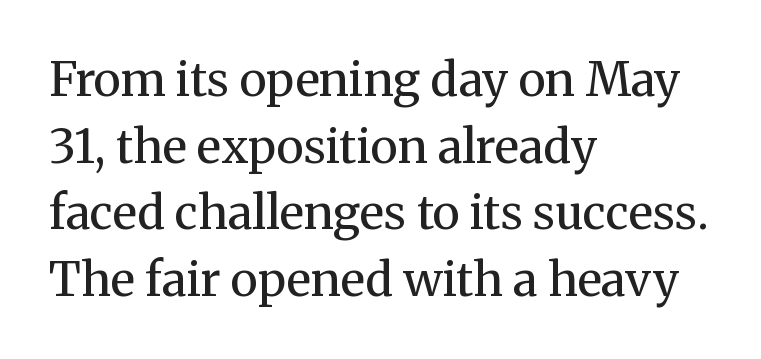
{"serif": "yes", "italic": "no", "bold": "no", "weight": "regular", "width": "normal", "stroke_contrast": "medium", "x_height": "medium", "monospaced": "no", "underline": "no", "align": "left", "line_spacing": "normal", "line_spacing_ratio": 1.42, "letter_spacing": "normal", "letter_spacing_em": 0.0, "glyph_px": 47}
